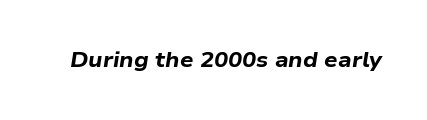
The image shows 21 px bold type, italic (leaning right); set normal letter spacing, not underlined.
